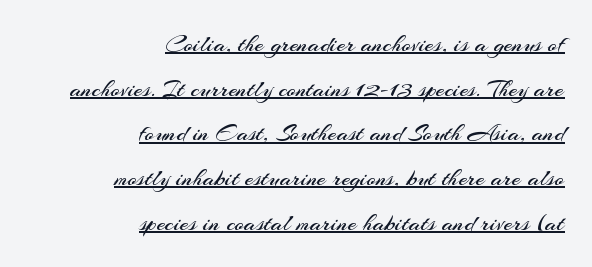
Q: Is the text bold? A: No.
Q: Is the text italic (slanted)? A: Yes.
Q: Is the text underlined? A: Yes.
Q: How is the paragraph aligned? A: Right-aligned.
Q: Is the spacing between letters normal or unusually wide? A: Normal.
